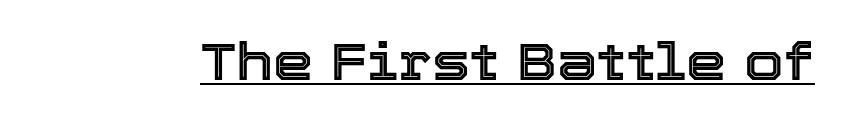
{"italic": "no", "width": "normal", "x_height": "medium", "monospaced": "no", "underline": "yes", "letter_spacing": "normal", "letter_spacing_em": 0.0, "glyph_px": 51}
